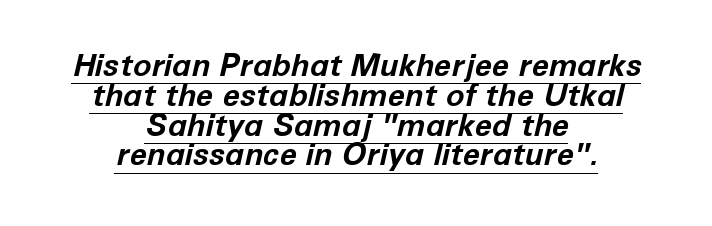
The rendering uses natural spacing where letterforms have individual widths. In terms of weight, the rendering is a true, heavy bold. There's an unmistakable incline to the writing here. Each line is balanced around a shared central axis. A typesetter would call this leading minimal, almost set solid.
